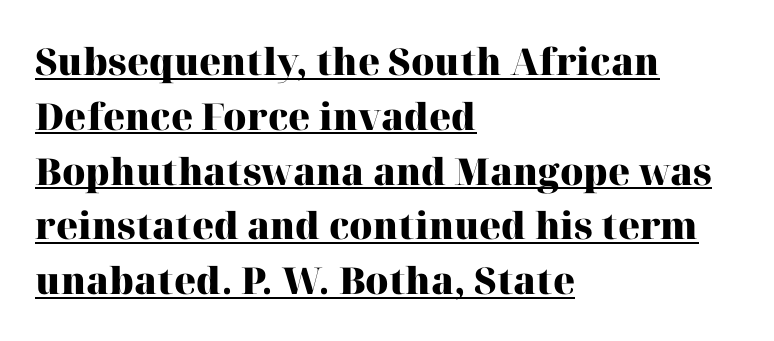
The image shows 37 px heavy serif type, upright; set left-aligned, normal line spacing (1.48x), normal letter spacing, underlined; high stroke contrast and a medium x-height.
